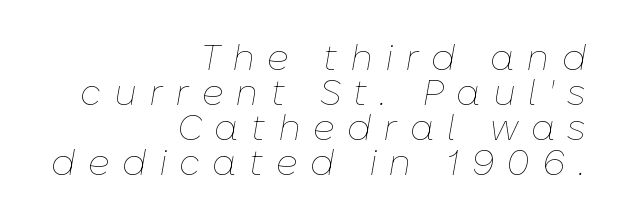
The text block is weighted toward the right margin, trailing off unevenly leftward. Caption: expanded tracking, letters set apart. The text carries the slant typical of an italic or oblique font. How would I describe the line gaps? Narrow and economical. Bare-footed words on every line. Think of a printed novel: that variable character pitch is what you see here.
